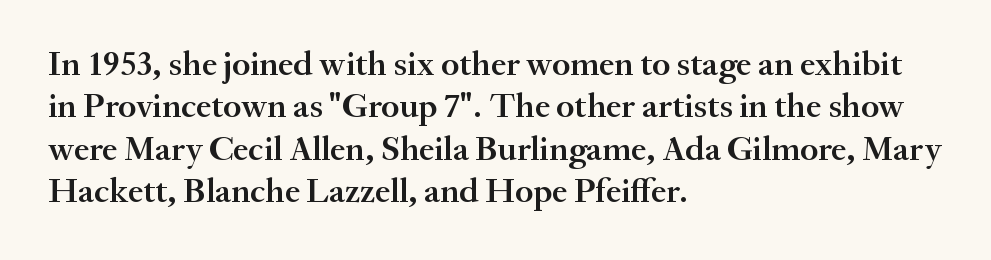
{"serif": "yes", "italic": "no", "bold": "semi", "weight": "semibold", "width": "normal", "stroke_contrast": "medium", "x_height": "small", "monospaced": "no", "underline": "no", "align": "left", "line_spacing_ratio": 1.21, "letter_spacing": "normal", "letter_spacing_em": 0.0, "glyph_px": 35}
